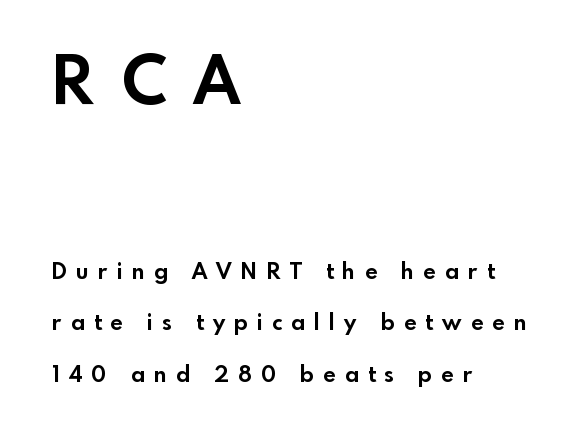
{"serif": "no", "italic": "no", "bold": "yes", "weight": "bold", "width": "normal", "x_height": "small", "monospaced": "no", "underline": "no", "align": "left", "line_spacing": "loose", "line_spacing_ratio": 2.36, "letter_spacing": "wide", "letter_spacing_em": 0.42, "larger_block": "first", "size_ratio": 3.0, "glyph_px": 66}
